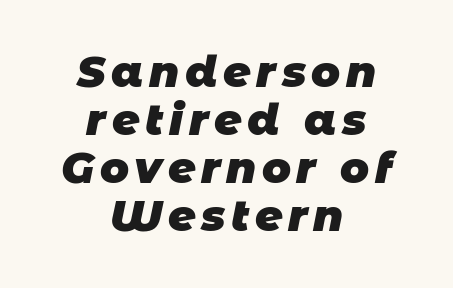
Q: Is the text bold? A: Yes.
Q: Is the typeface a serif or a sans-serif typeface? A: Sans-serif.
Q: Is the text underlined? A: No.
Q: How is the paragraph aligned? A: Centered.
Q: Is the spacing between lines tight, normal or loose? A: Tight.
Q: Width (condensed, normal, or wide)? A: Normal.
Q: Stroke contrast? A: Low.
Q: x-height? A: Large.
Q: Monospaced? A: No.
